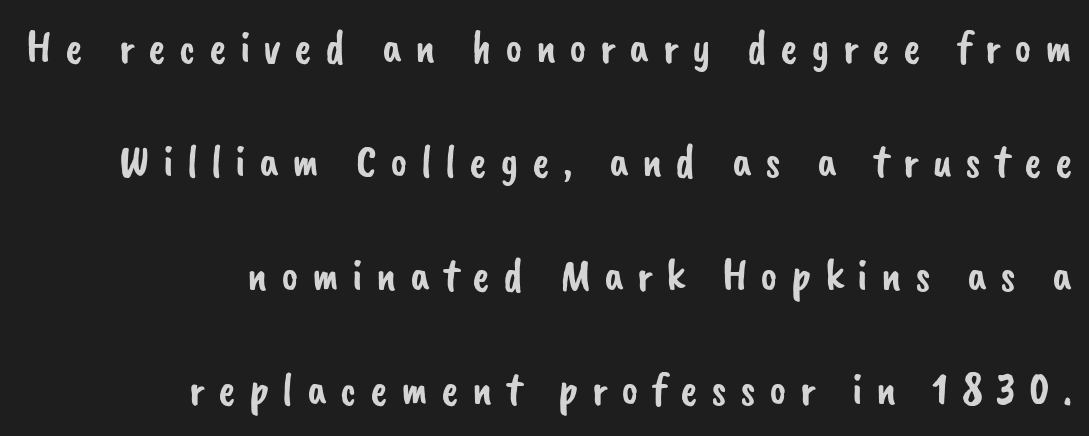
{"serif": "no", "width": "normal", "stroke_contrast": "low", "x_height": "small", "monospaced": "no", "underline": "no", "align": "right", "line_spacing": "loose", "line_spacing_ratio": 2.48, "letter_spacing": "wide", "letter_spacing_em": 0.29, "glyph_px": 46}
